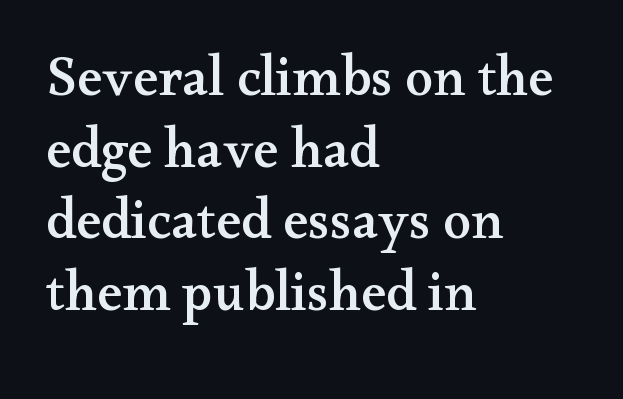
{"serif": "yes", "italic": "no", "width": "wide", "stroke_contrast": "medium", "x_height": "small", "monospaced": "no", "underline": "no", "align": "left", "line_spacing": "normal", "line_spacing_ratio": 1.28, "letter_spacing": "normal", "letter_spacing_em": 0.0, "glyph_px": 56}
